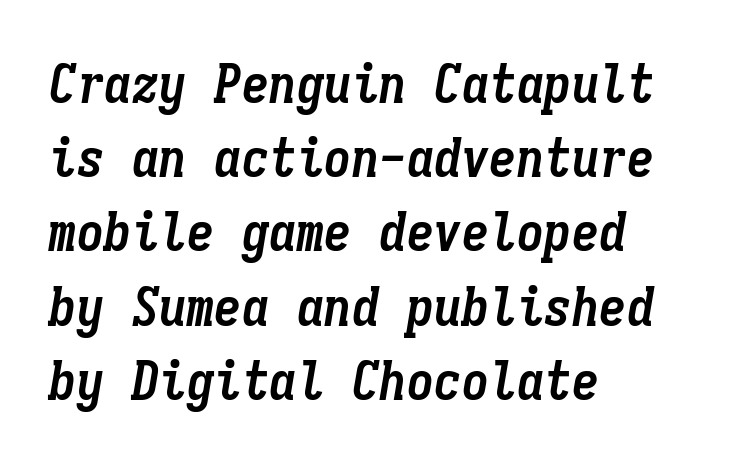
Every letter is thick-stroked: bold, no question. These lines were composed using italics. Leading matches the norm, producing a regular column. Does extra space separate the letters? No, they use regular spacing.
